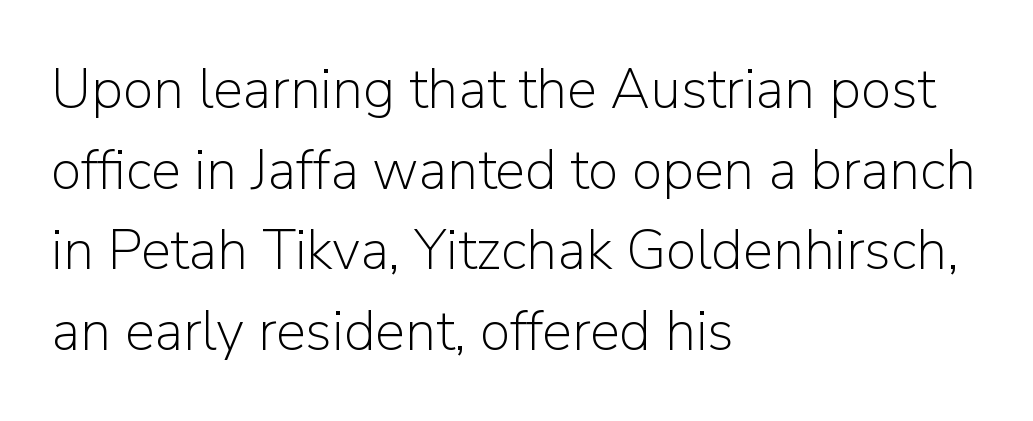
{"serif": "no", "italic": "no", "bold": "no", "weight": "light", "width": "normal", "stroke_contrast": "low", "x_height": "medium", "monospaced": "no", "underline": "no", "align": "left", "line_spacing": "normal", "line_spacing_ratio": 1.44, "letter_spacing": "normal", "letter_spacing_em": 0.0, "glyph_px": 56}
